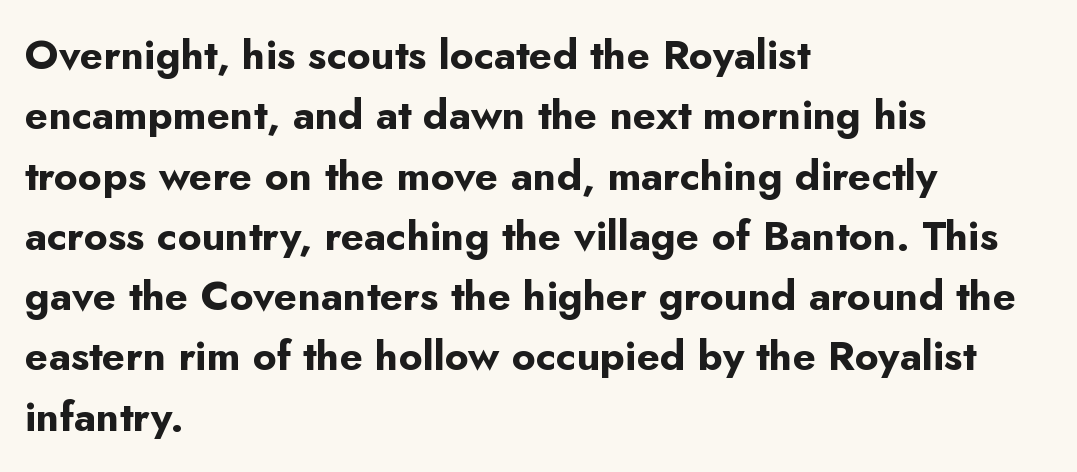
The image shows 41 px bold sans-serif type, upright; set left-aligned, normal line spacing (1.47x), normal letter spacing, not underlined; low stroke contrast and a small x-height.
